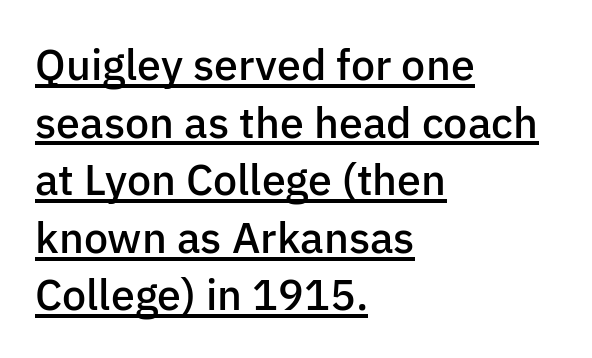
Standard letterfit; no display-style spreading of the glyphs. You can tell it's not italic because the verticals are truly vertical. The specimen includes a rule beneath the text block's lines. Does the leading feel generous? No, just average.
